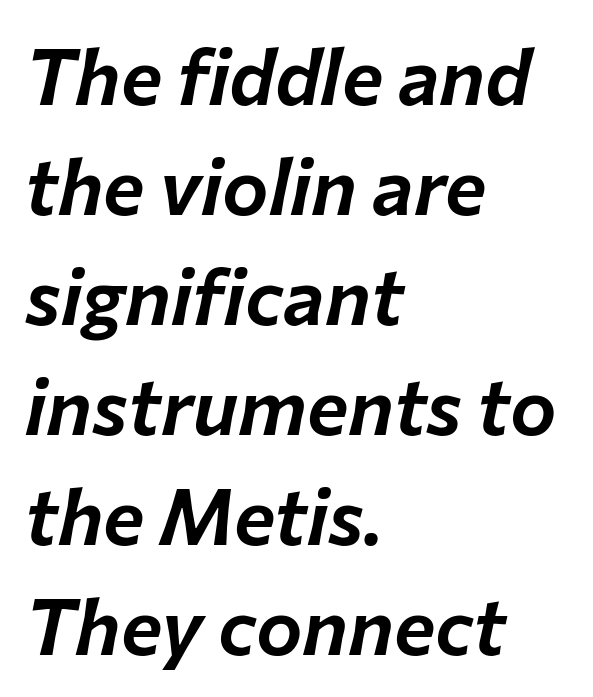
Q: Is the text italic (slanted)? A: Yes, it leans right by about 12 degrees.
Q: Is the text underlined? A: No.
Q: How is the paragraph aligned? A: Left-aligned.
Q: Is the spacing between letters normal or unusually wide? A: Normal.
Q: Is the spacing between lines tight, normal or loose? A: Normal.
Q: Width (condensed, normal, or wide)? A: Normal.
Q: Stroke contrast? A: Low.
Q: x-height? A: Medium.
Q: Monospaced? A: No.
